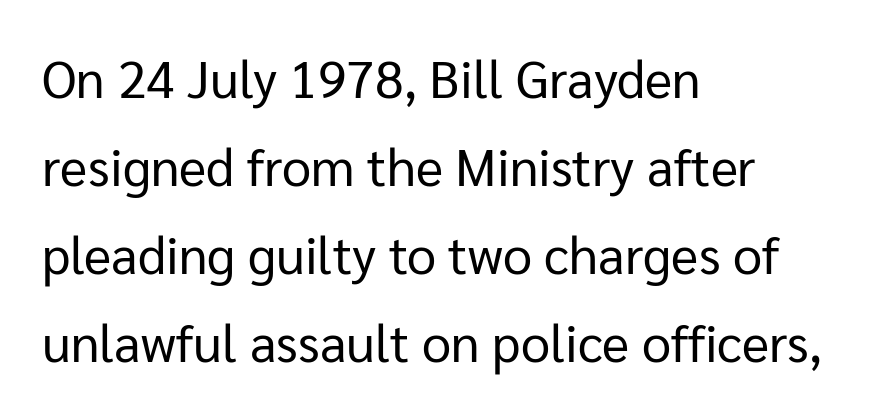
{"serif": "no", "italic": "no", "bold": "no", "weight": "regular", "width": "normal", "stroke_contrast": "low", "x_height": "medium", "monospaced": "no", "underline": "no", "align": "left", "line_spacing": "normal", "line_spacing_ratio": 1.69, "letter_spacing": "normal", "letter_spacing_em": 0.0, "glyph_px": 52}
